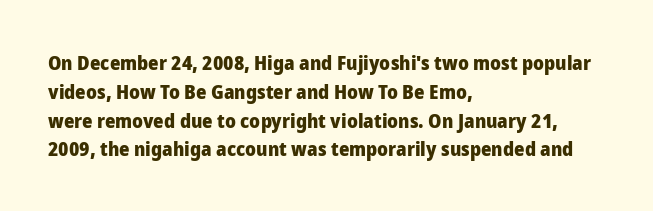
{"italic": "no", "bold": "yes", "underline": "no", "align": "left", "line_spacing": "normal", "line_spacing_ratio": 1.44, "letter_spacing": "normal", "letter_spacing_em": 0.0, "glyph_px": 20}
